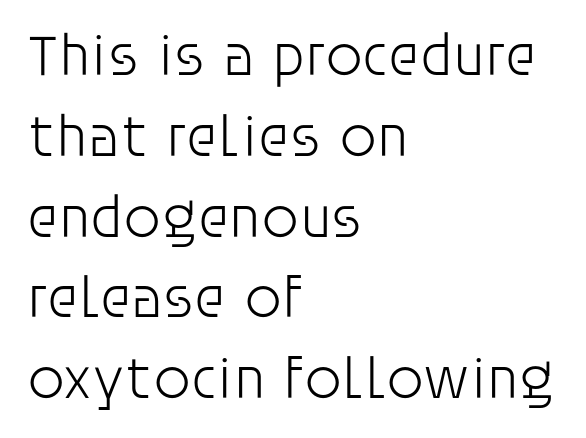
Italic: no, the glyphs are upright roman. If you measured baseline to baseline, you'd find a middling distance. Is the letter spacing exaggerated? No — it looks like the ordinary default. Does the copy run flush right? No — it runs flush left. Honestly, there is no underline to notice here at all.
